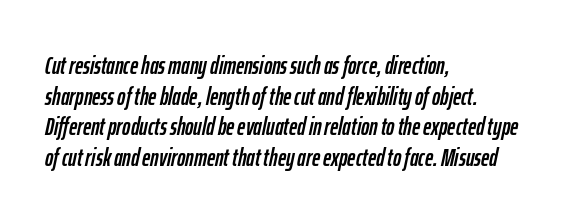
Casual observation: everything's shoved over to the left. Students, note that the glyphs here touch the page at normal intervals. Words float on clear page, feet unadorned. Yep, that's italic — everything's leaning.
